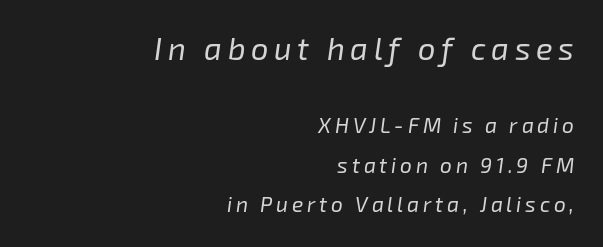
{"italic": "yes", "lean": "right", "slant_degrees": 8, "bold": "no", "weight": "regular", "width": "normal", "stroke_contrast": "low", "x_height": "medium", "monospaced": "no", "underline": "no", "align": "right", "line_spacing_ratio": 1.88, "larger_block": "first", "size_ratio": 1.48, "glyph_px": 31}
